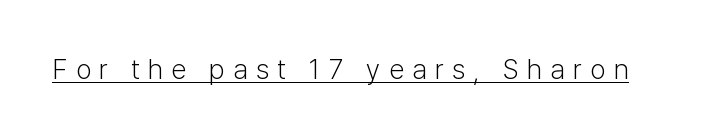
The image shows 28 px light sans-serif type, upright; set unusually wide letter spacing (+0.29 em), underlined; low stroke contrast and a medium x-height.
